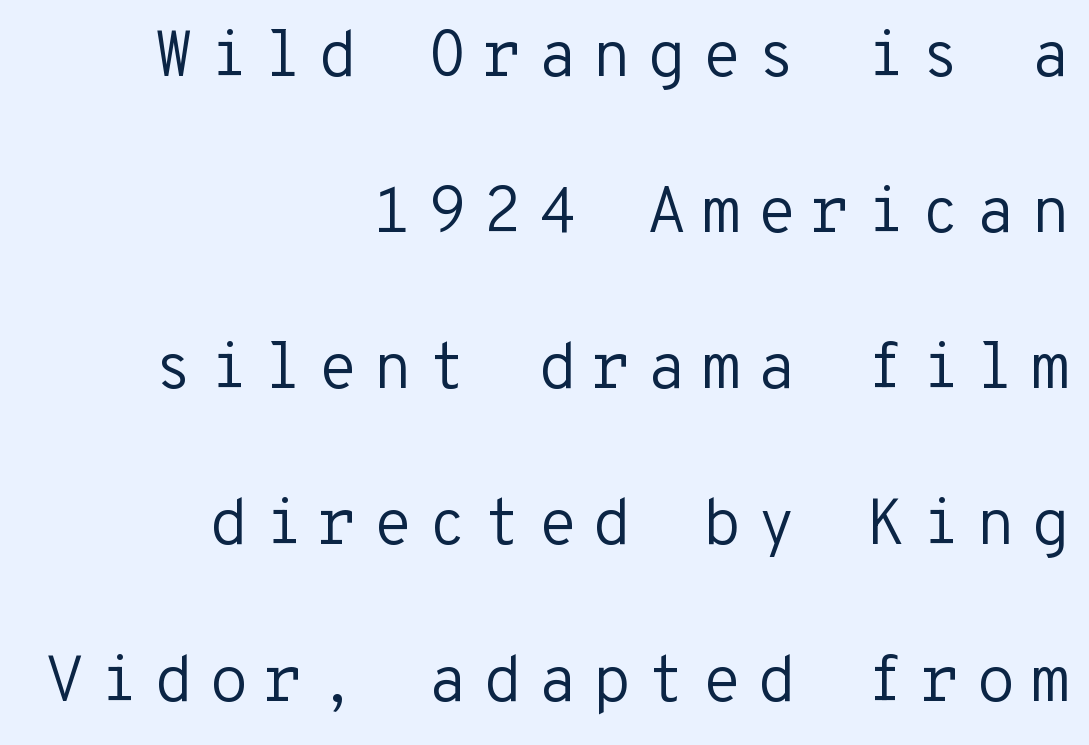
Posture: upright roman. The passage shown stacks its lines with a broad gap. Where is the straight margin? On the right. Stroke thickness stays within the range of a standard reading face or lighter. This rendering employs a face without finishing strokes, i.e., a sans-serif. Do the characters align in a grid? Yes, the font is monospaced.
